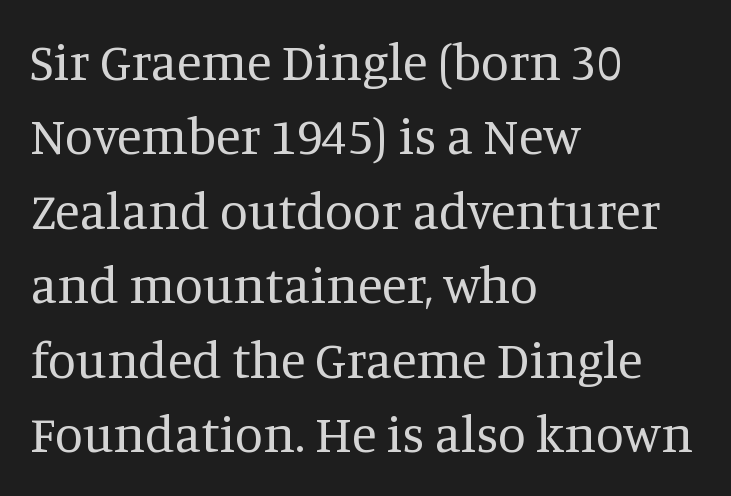
The image shows 51 px regular-weight serif type, upright; set left-aligned, normal line spacing (1.46x), normal letter spacing, not underlined; medium stroke contrast and a large x-height.
